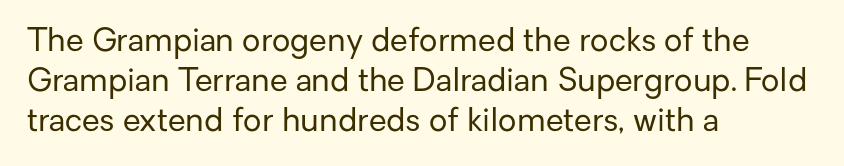
{"serif": "no", "italic": "no", "bold": "no", "weight": "regular", "width": "normal", "stroke_contrast": "low", "x_height": "medium", "monospaced": "no", "underline": "no", "align": "left", "line_spacing": "normal", "line_spacing_ratio": 1.25, "letter_spacing": "normal", "letter_spacing_em": 0.0, "glyph_px": 32}
